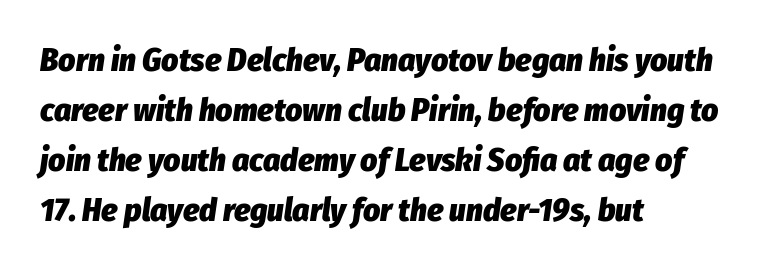
Q: Is the text bold? A: Yes.
Q: Is the text italic (slanted)? A: Yes, it leans right by about 8 degrees.
Q: Is the text underlined? A: No.
Q: How is the paragraph aligned? A: Left-aligned.
Q: Is the spacing between letters normal or unusually wide? A: Normal.
Q: Is the spacing between lines tight, normal or loose? A: Normal.
Q: Width (condensed, normal, or wide)? A: Condensed.
Q: Stroke contrast? A: Low.
Q: x-height? A: Medium.
Q: Monospaced? A: No.
